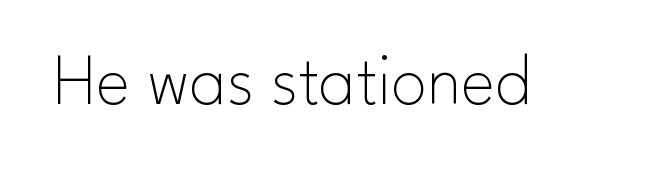
The image shows 72 px thin sans-serif type, upright; set normal letter spacing, not underlined; low stroke contrast and a small x-height.
